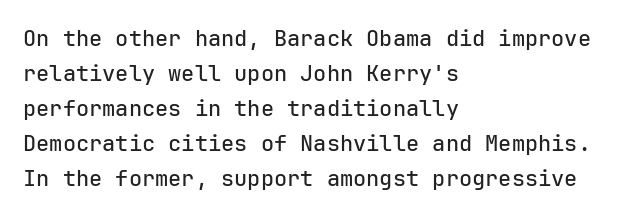
Q: Is the text italic (slanted)? A: No, it is upright.
Q: Is the text underlined? A: No.
Q: How is the paragraph aligned? A: Left-aligned.
Q: Is the spacing between letters normal or unusually wide? A: Normal.
Q: Is the spacing between lines tight, normal or loose? A: Normal.
